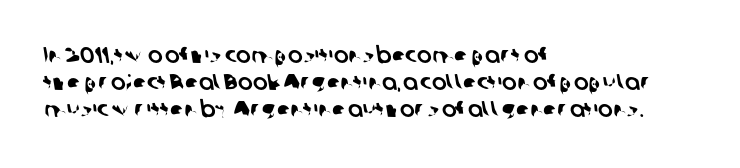
Q: Is the text underlined? A: No.
Q: How is the paragraph aligned? A: Left-aligned.
Q: Is the spacing between letters normal or unusually wide? A: Normal.
